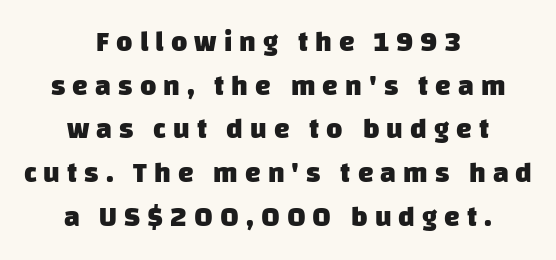
Q: Is the text bold? A: Yes.
Q: Is the typeface a serif or a sans-serif typeface? A: Sans-serif.
Q: Is the text underlined? A: No.
Q: How is the paragraph aligned? A: Centered.
Q: Is the spacing between letters normal or unusually wide? A: Unusually wide.
Q: Is the spacing between lines tight, normal or loose? A: Normal.
Q: Width (condensed, normal, or wide)? A: Normal.
Q: Stroke contrast? A: Low.
Q: x-height? A: Large.
Q: Monospaced? A: No.
